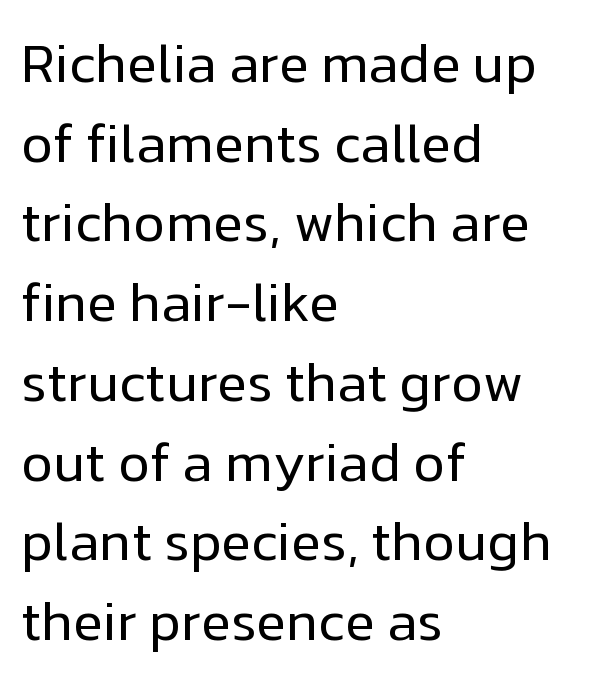
The image shows 55 px regular-weight sans-serif type, upright; set left-aligned, normal line spacing (1.45x), normal letter spacing, not underlined; low stroke contrast and a medium x-height.
